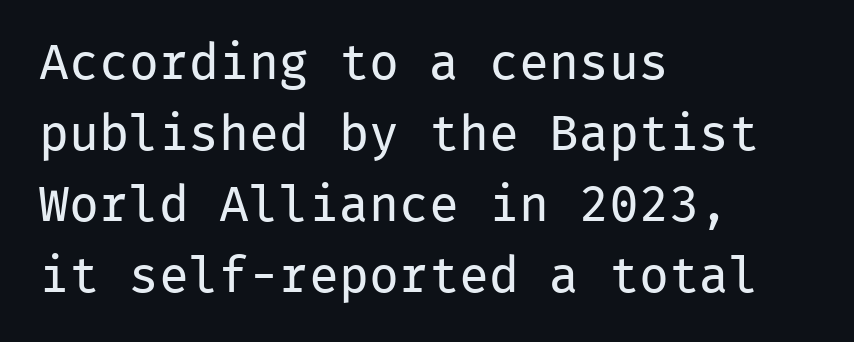
Q: Is the text bold? A: No.
Q: Is the text italic (slanted)? A: No, it is upright.
Q: Is the typeface a serif or a sans-serif typeface? A: Sans-serif.
Q: Is the text underlined? A: No.
Q: How is the paragraph aligned? A: Left-aligned.
Q: Is the spacing between letters normal or unusually wide? A: Normal.
Q: Is the spacing between lines tight, normal or loose? A: Normal.
Q: Width (condensed, normal, or wide)? A: Normal.
Q: Stroke contrast? A: Low.
Q: x-height? A: Medium.
Q: Monospaced? A: Yes.
